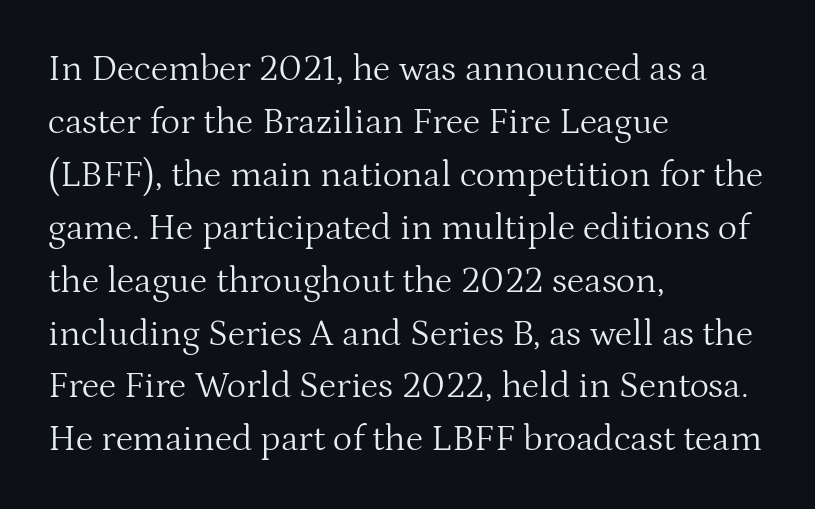
The image shows 37 px light serif type, upright; set left-aligned, normal line spacing (1.43x), normal letter spacing, not underlined; medium stroke contrast and a medium x-height.
